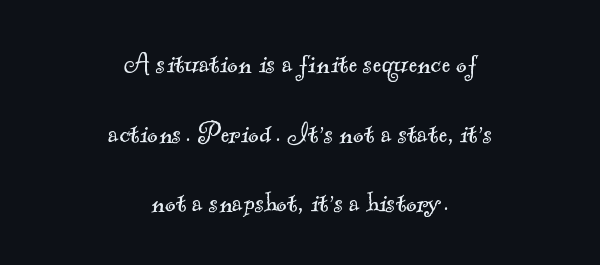
Regarding serifs, this sample has them. Only glyphs here, with clear space below each row. Nobody touched the tracking dial on this one. What's the leading like? Stretched, with rows far apart. The typesetter chose a symmetrical, centered arrangement here.
